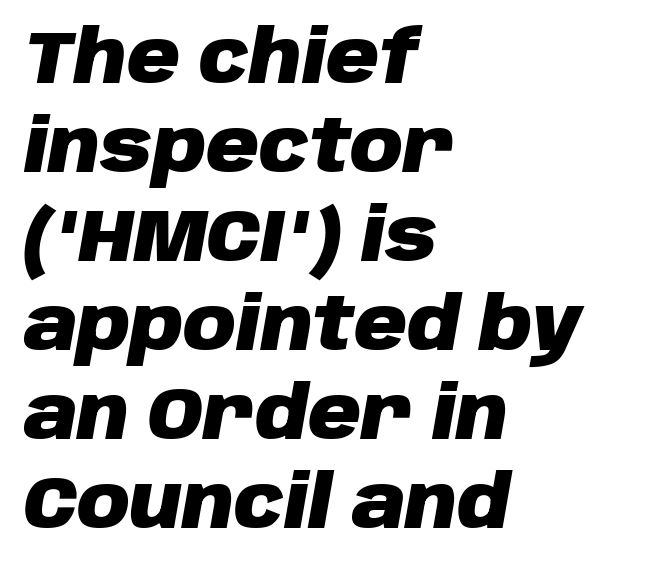
Note the varied advance widths — an 'i' is clearly narrower than an 'm'. As a designer I'd log this as weight 700, bold. This is oblique type, the kind used for emphasis or titles. The compositor pushed each line to the left boundary. Rule under the text: the space is simply empty. There is no visible air inserted between adjacent glyphs.
